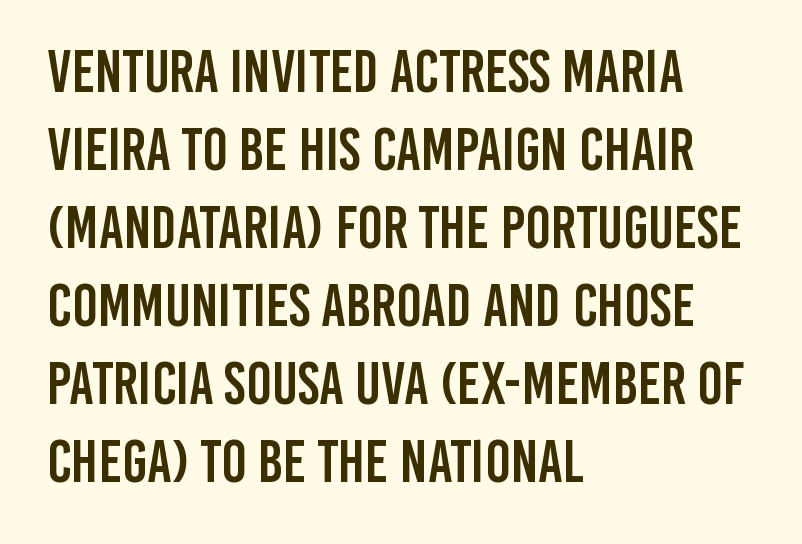
The image shows 60 px condensed sans-serif type, upright; set left-aligned, normal line spacing (1.3x), normal letter spacing, not underlined; low stroke contrast and a large x-height.
